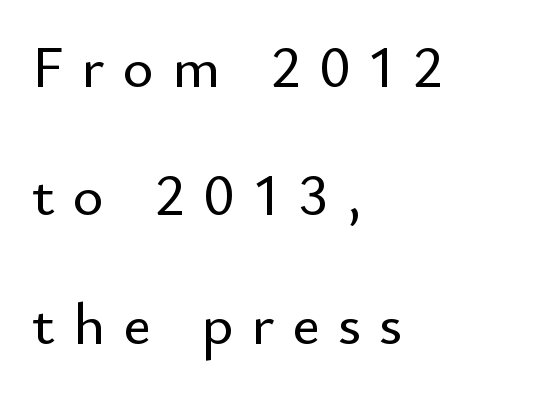
Q: Is the text italic (slanted)? A: No, it is upright.
Q: Is the typeface a serif or a sans-serif typeface? A: Sans-serif.
Q: Is the text underlined? A: No.
Q: How is the paragraph aligned? A: Left-aligned.
Q: Is the spacing between letters normal or unusually wide? A: Unusually wide.
Q: Is the spacing between lines tight, normal or loose? A: Loose.
Q: Width (condensed, normal, or wide)? A: Normal.
Q: Stroke contrast? A: Low.
Q: x-height? A: Small.
Q: Monospaced? A: No.
